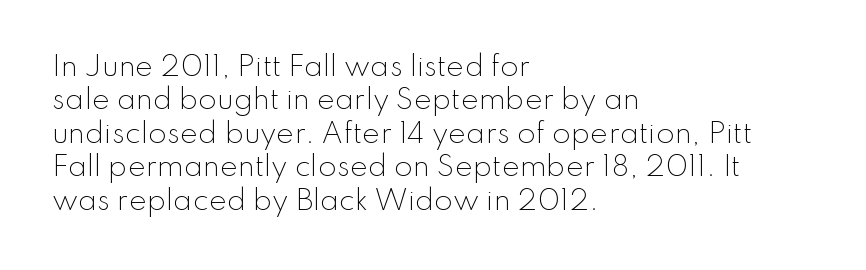
No letter is thick-stroked: the sample isn't bold. This rendering leaves character spacing at its baseline value. A bare baseline throughout the passage. Line beginnings align vertically; line endings do not. This sample uses an upright cut, with every glyph sitting square on the baseline.
